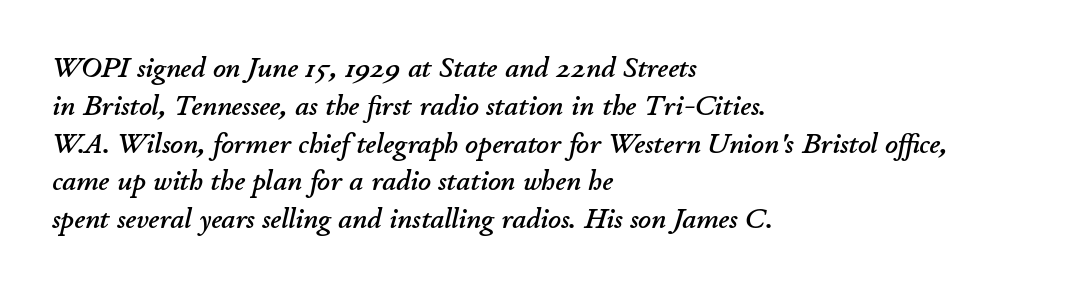
The image shows 28 px text type, italic (leaning right); set left-aligned, normal line spacing (1.35x), normal letter spacing, not underlined; low stroke contrast and a small x-height.
